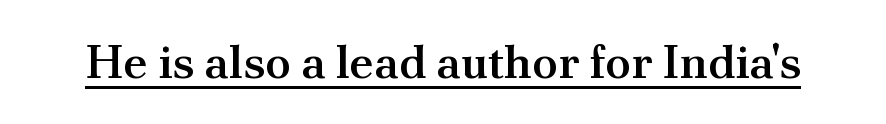
The image shows 47 px semibold serif type, upright; set normal letter spacing, underlined; medium stroke contrast and a small x-height.
